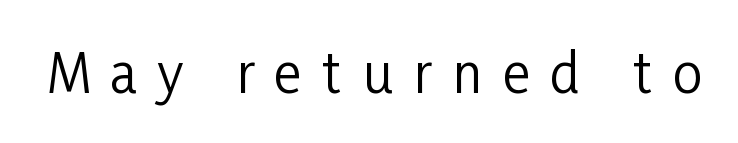
Q: Is the text bold? A: No.
Q: Is the text italic (slanted)? A: No, it is upright.
Q: Is the typeface a serif or a sans-serif typeface? A: Sans-serif.
Q: Is the text underlined? A: No.
Q: Is the spacing between letters normal or unusually wide? A: Unusually wide.
Q: Width (condensed, normal, or wide)? A: Condensed.
Q: Stroke contrast? A: Low.
Q: x-height? A: Medium.
Q: Monospaced? A: No.
